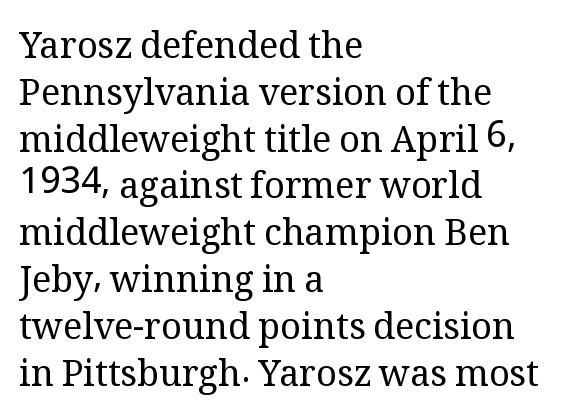
{"serif": "yes", "italic": "no", "bold": "no", "weight": "regular", "width": "normal", "stroke_contrast": "medium", "x_height": "medium", "monospaced": "no", "underline": "no", "align": "left", "line_spacing": "normal", "line_spacing_ratio": 1.3, "letter_spacing": "normal", "letter_spacing_em": 0.0, "glyph_px": 36}
